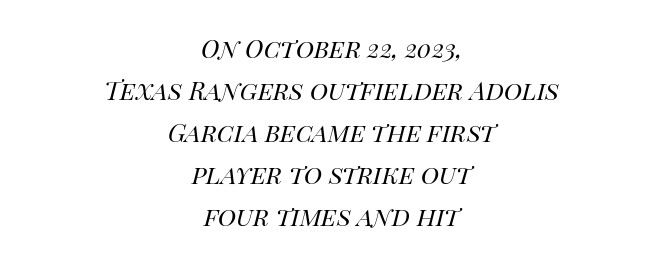
Is the block centered? Yes — each line is placed symmetrically about the middle. There is no visible air inserted between adjacent glyphs. Vertically, the passage feels balanced, rows spaced as you'd expect. In terms of posture, this sample is oblique.
